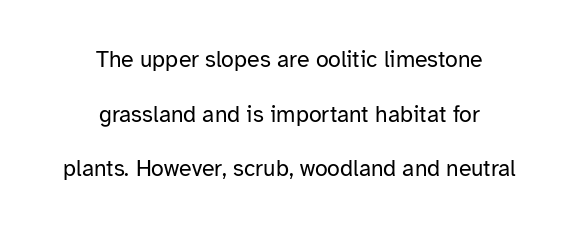
Q: Is the text bold? A: No.
Q: Is the text italic (slanted)? A: No, it is upright.
Q: Is the text underlined? A: No.
Q: How is the paragraph aligned? A: Centered.
Q: Is the spacing between letters normal or unusually wide? A: Normal.
Q: Is the spacing between lines tight, normal or loose? A: Loose.
